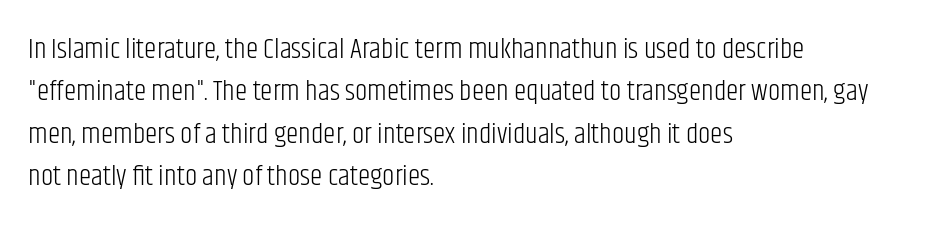
Type without underlining. There is no visible air inserted between adjacent glyphs. The text block is weighted toward the left margin, trailing off unevenly rightward. Type style note: lacks serifs.
